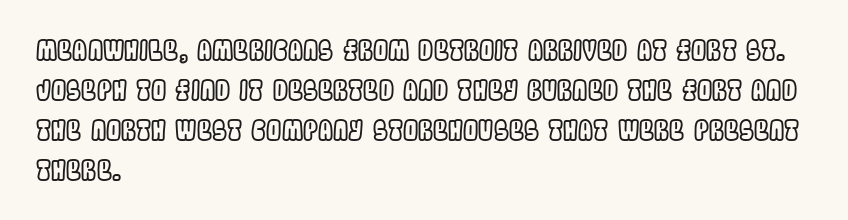
{"italic": "no", "underline": "no", "align": "left", "line_spacing": "normal", "line_spacing_ratio": 1.48, "letter_spacing": "normal", "letter_spacing_em": 0.0, "glyph_px": 27}
